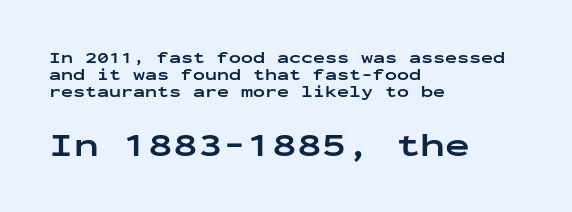
Glyph-to-glyph distance matches everyday printed text. The face used here is monospaced, like something from a code editor. Here the second block reads like a headline and the first like body copy. Look at the stroke-to-counter ratio: heavy, a bold. Words float on clear page, feet unadorned.
